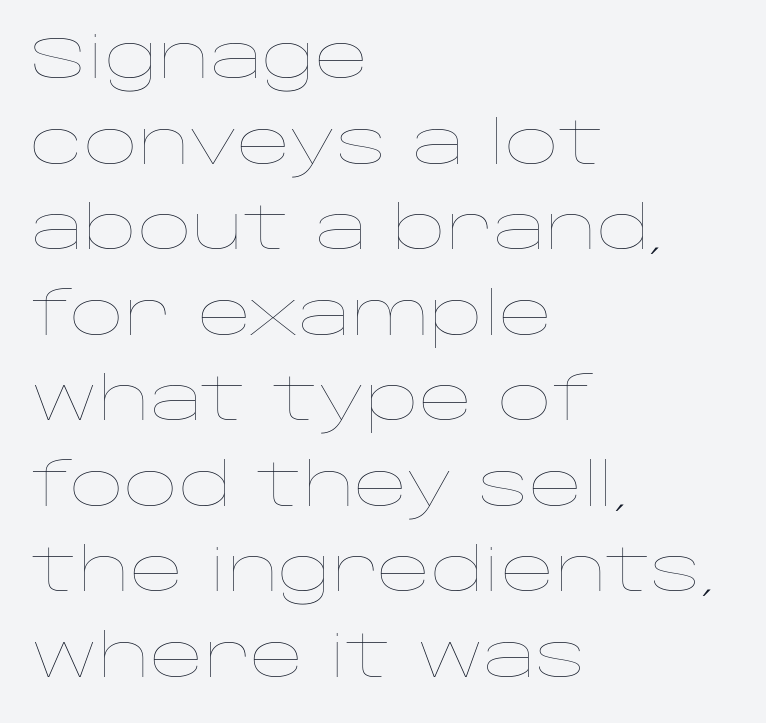
{"italic": "no", "bold": "no", "weight": "thin", "width": "wide", "stroke_contrast": "low", "x_height": "large", "monospaced": "no", "underline": "no", "align": "left", "line_spacing": "normal", "line_spacing_ratio": 1.45, "letter_spacing": "normal", "letter_spacing_em": 0.0, "glyph_px": 59}
